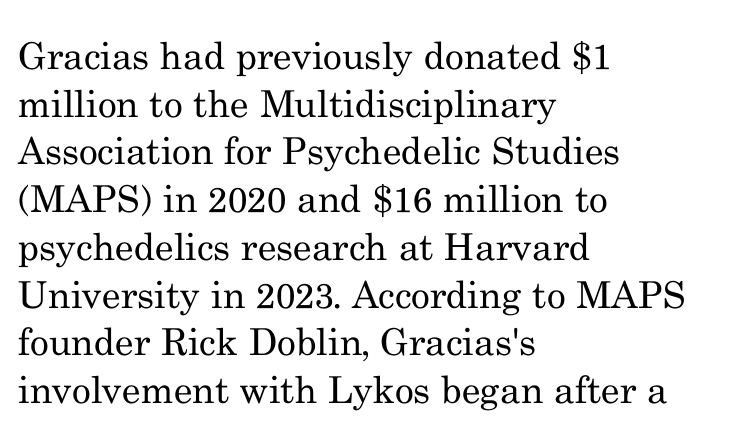
Old-style or modern, the face here clearly has serifs. The lines are quadded left. Unlike italic type, these characters show no tilt at all. Letters have the restrained weight of plain body copy at most.
